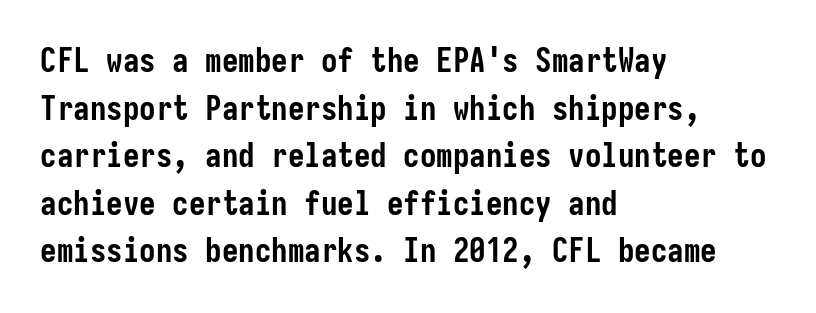
Q: Is the text bold? A: Yes.
Q: Is the text italic (slanted)? A: No, it is upright.
Q: Is the typeface a serif or a sans-serif typeface? A: Sans-serif.
Q: Is the text underlined? A: No.
Q: How is the paragraph aligned? A: Left-aligned.
Q: Is the spacing between letters normal or unusually wide? A: Normal.
Q: Is the spacing between lines tight, normal or loose? A: Normal.
Q: Width (condensed, normal, or wide)? A: Condensed.
Q: Stroke contrast? A: Low.
Q: x-height? A: Medium.
